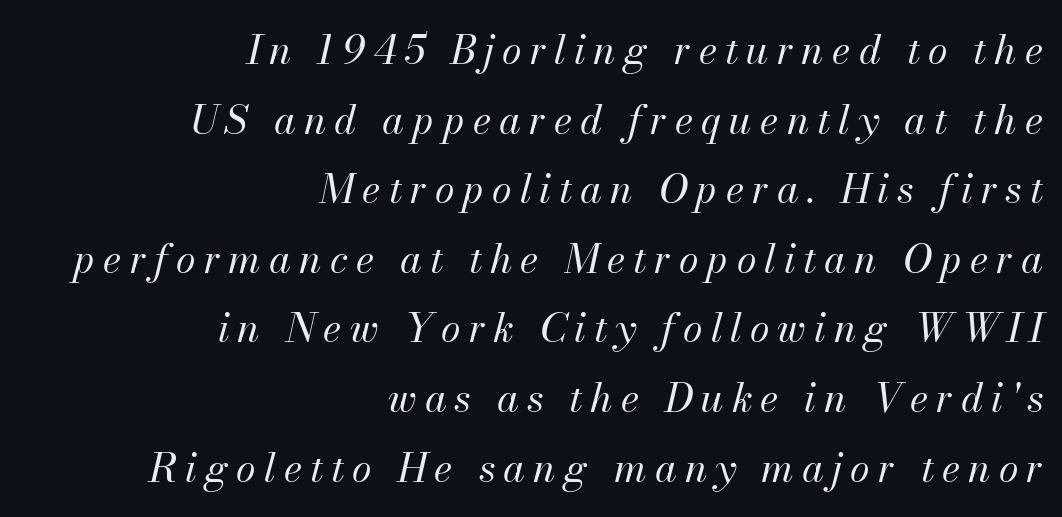
{"italic": "yes", "lean": "right", "slant_degrees": 13, "bold": "no", "weight": "regular", "width": "normal", "stroke_contrast": "medium", "x_height": "small", "monospaced": "no", "underline": "no", "align": "right", "line_spacing_ratio": 1.74, "letter_spacing": "wide", "letter_spacing_em": 0.2, "glyph_px": 40}
